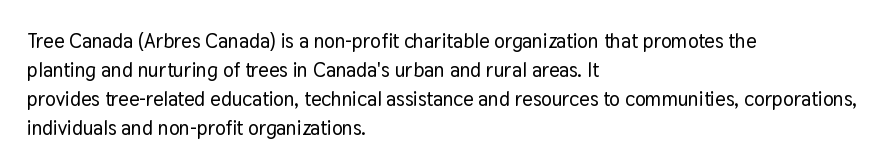
Q: Is the text italic (slanted)? A: No, it is upright.
Q: Is the text underlined? A: No.
Q: How is the paragraph aligned? A: Left-aligned.
Q: Is the spacing between letters normal or unusually wide? A: Normal.
Q: Is the spacing between lines tight, normal or loose? A: Normal.
